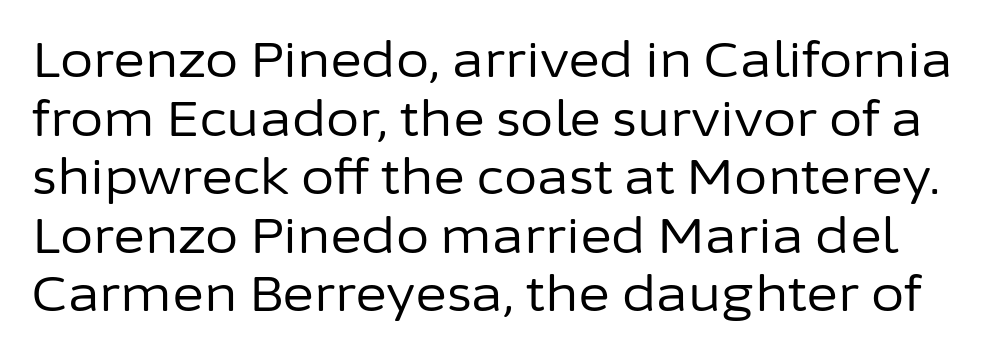
These lines are composed in type without serifs. Unbolded letterforms with no extra heft. Italic? Not at all — the glyphs are vertical. The letters advance in unequal steps, a hallmark of proportional type.
